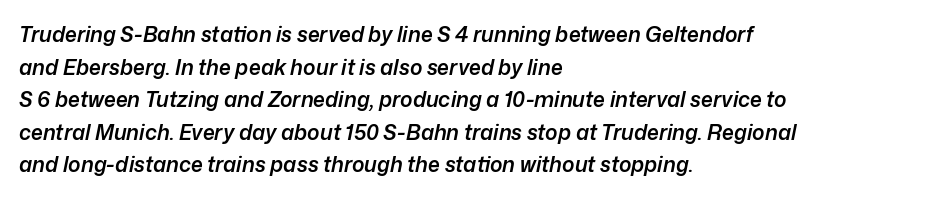
Honestly, there is no underline to notice here at all. A typesetter would call this zero additional tracking. All the whitespace from short lines collects on the right. The specimen reads as italic at a glance. I'd describe the lettering as semibold — firm but not a full bold. Reading down the column, the eye jumps a familiar distance to each next line.
